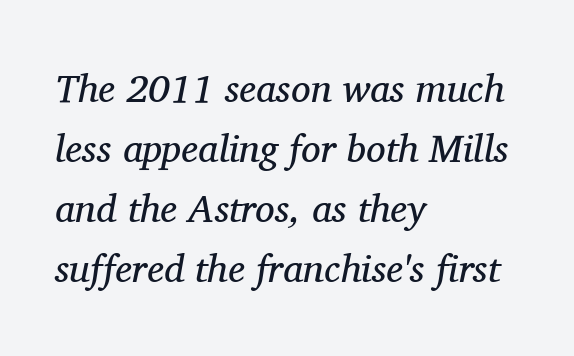
Q: Is the text bold? A: No.
Q: Is the text italic (slanted)? A: Yes, it leans right by about 11 degrees.
Q: Is the typeface a serif or a sans-serif typeface? A: Serif.
Q: Is the text underlined? A: No.
Q: How is the paragraph aligned? A: Left-aligned.
Q: Is the spacing between letters normal or unusually wide? A: Normal.
Q: Is the spacing between lines tight, normal or loose? A: Normal.
Q: Width (condensed, normal, or wide)? A: Normal.
Q: Stroke contrast? A: Medium.
Q: x-height? A: Medium.
Q: Monospaced? A: No.
